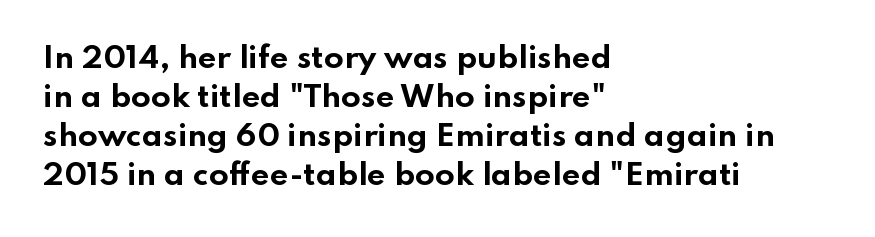
A typesetter would call this proportional, since set widths differ per character. The setting favours the left margin, as ordinary paragraphs usually do. Summary of vertical rhythm: regular, with standard interline spacing. Posture: straight, roman, zero tilt. Serif or sans? Sans — the stroke terminals are bare.
